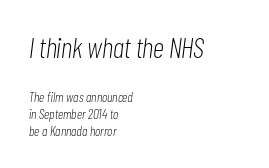
Q: Is the text bold? A: No.
Q: Is the text italic (slanted)? A: Yes, it leans right by about 7 degrees.
Q: Is the text underlined? A: No.
Q: How is the paragraph aligned? A: Left-aligned.
Q: Is the spacing between letters normal or unusually wide? A: Normal.
Q: Which block of text is set in a larger size, the first (top) or the second (bottom)? A: The first (top) one.
Q: Width (condensed, normal, or wide)? A: Condensed.
Q: Stroke contrast? A: Low.
Q: x-height? A: Medium.
Q: Monospaced? A: No.
